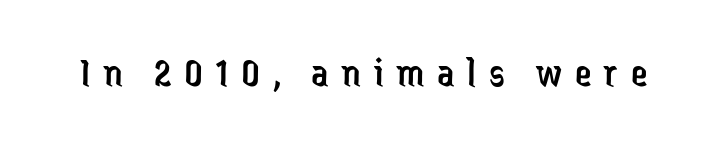
Q: Is the text bold? A: No.
Q: Is the text italic (slanted)? A: No, it is upright.
Q: Is the typeface a serif or a sans-serif typeface? A: Sans-serif.
Q: Is the text underlined? A: No.
Q: Is the spacing between letters normal or unusually wide? A: Unusually wide.
Q: Width (condensed, normal, or wide)? A: Condensed.
Q: Stroke contrast? A: Low.
Q: x-height? A: Medium.
Q: Monospaced? A: No.
